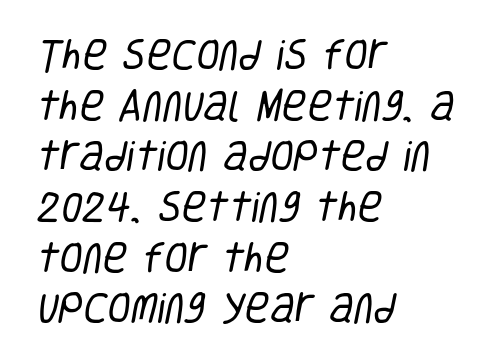
The image shows 34 px regular-weight, condensed sans-serif type; set left-aligned, normal line spacing (1.49x), normal letter spacing, not underlined; low stroke contrast and a large x-height.
